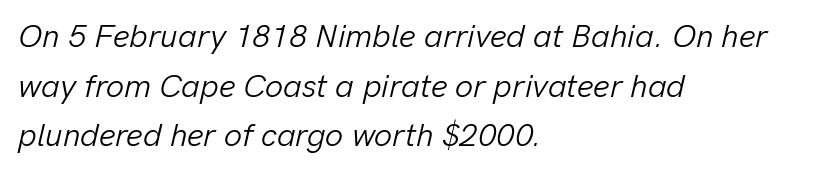
Q: Is the text bold? A: No.
Q: Is the text italic (slanted)? A: Yes, it leans right by about 13 degrees.
Q: Is the text underlined? A: No.
Q: How is the paragraph aligned? A: Left-aligned.
Q: Is the spacing between letters normal or unusually wide? A: Normal.
Q: Is the spacing between lines tight, normal or loose? A: Normal.
Q: Width (condensed, normal, or wide)? A: Normal.
Q: Stroke contrast? A: Low.
Q: x-height? A: Medium.
Q: Monospaced? A: No.
